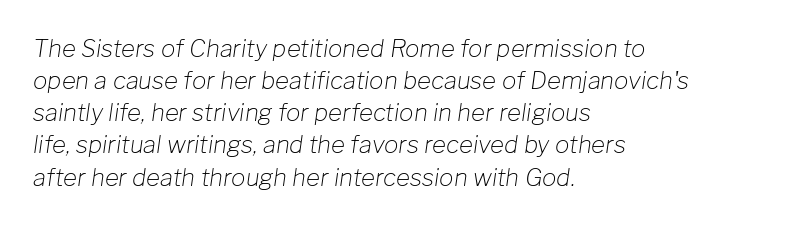
Q: Is the text bold? A: No.
Q: Is the text italic (slanted)? A: Yes, it leans right by about 8 degrees.
Q: Is the text underlined? A: No.
Q: How is the paragraph aligned? A: Left-aligned.
Q: Is the spacing between letters normal or unusually wide? A: Normal.
Q: Is the spacing between lines tight, normal or loose? A: Normal.
